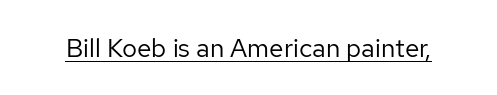
The image shows 26 px text type, upright; set normal letter spacing, underlined.
